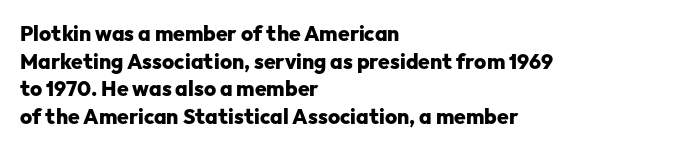
The image shows 21 px bold type, upright; set left-aligned, normal line spacing (1.31x), normal letter spacing, not underlined.
